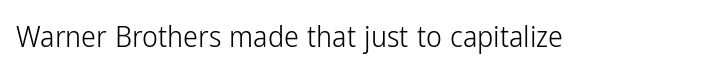
Think of a printed novel: that variable character pitch is what you see here. Italic: no, the glyphs are upright roman. The specimen omits any rule beneath the text block's lines. Compared with a typical body face, this is equally light or lighter still.
